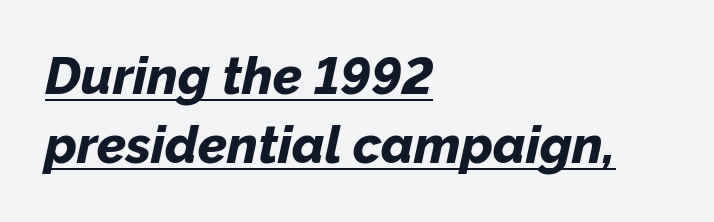
Quick note: underline on. The line texture is even and compact thanks to regular tracking. Note the varied advance widths — an 'i' is clearly narrower than an 'm'. Regarding leading, the lines here are spaced in the standard way. Its strokes are broad and dark, the hallmark of bold type. The passage is arranged the way most books set body copy — flush left.
